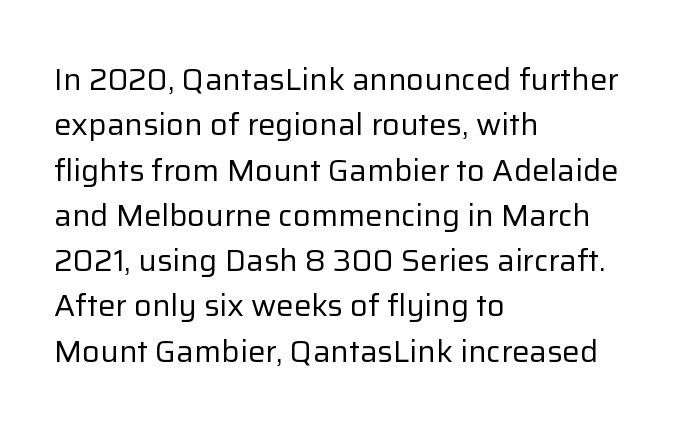
Is this a fixed-width face? No — the glyphs have proportional, varying widths. Bare-footed words on every line. Short and long lines alike share a common starting point at left. Between one letter and the next there's only the usual sliver of space. The specimen reads as upright at a glance.
